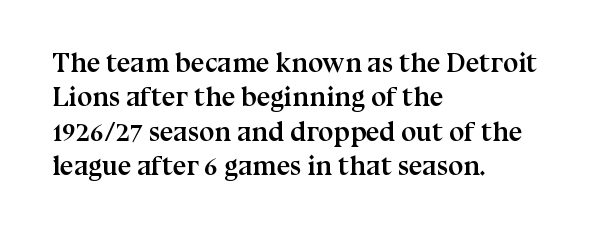
Q: Is the text bold? A: Yes.
Q: Is the text italic (slanted)? A: No, it is upright.
Q: Is the text underlined? A: No.
Q: How is the paragraph aligned? A: Left-aligned.
Q: Is the spacing between letters normal or unusually wide? A: Normal.
Q: Is the spacing between lines tight, normal or loose? A: Normal.
